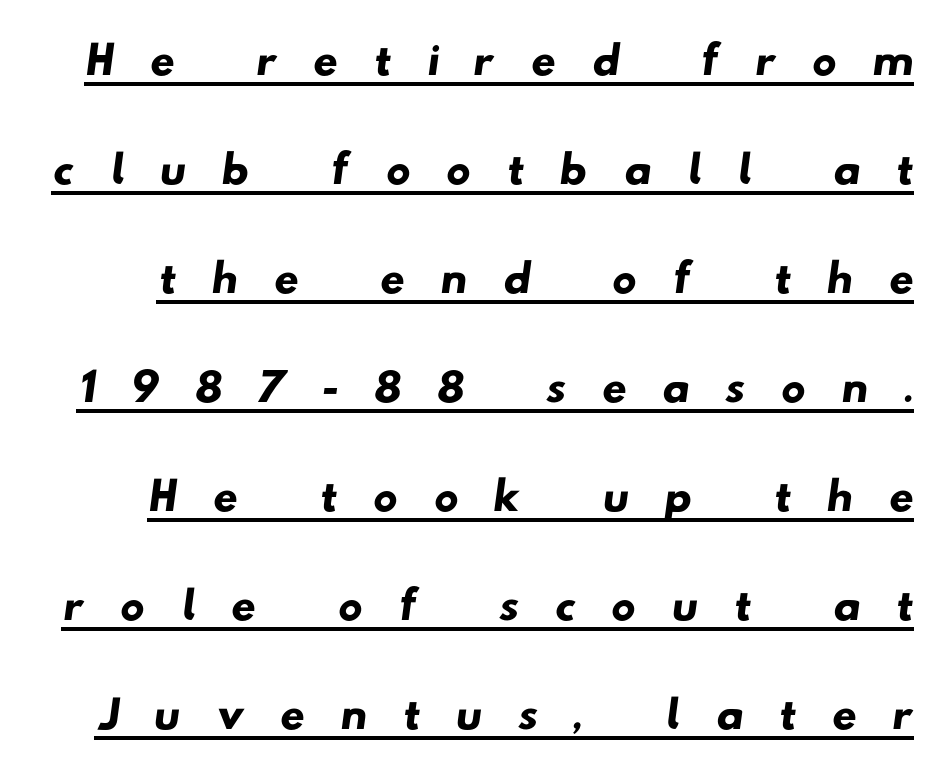
Q: Is the typeface a serif or a sans-serif typeface? A: Sans-serif.
Q: Is the text underlined? A: Yes.
Q: Is the spacing between letters normal or unusually wide? A: Unusually wide.
Q: Is the spacing between lines tight, normal or loose? A: Normal.
Q: Width (condensed, normal, or wide)? A: Wide.
Q: Stroke contrast? A: Low.
Q: x-height? A: Small.
Q: Monospaced? A: No.
